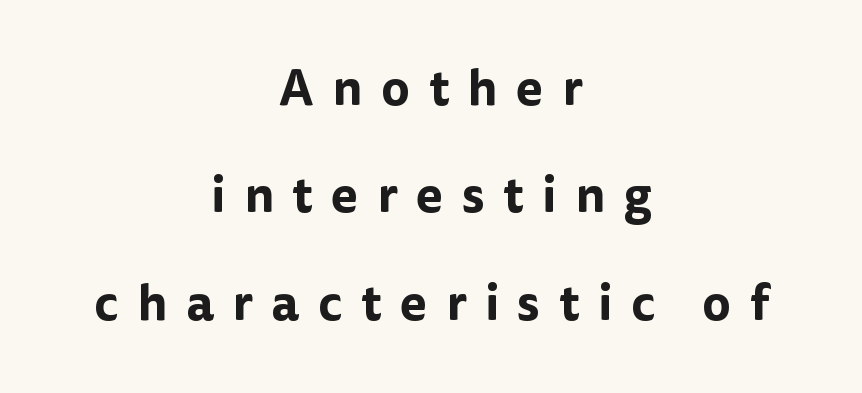
Q: Is the text italic (slanted)? A: No, it is upright.
Q: Is the typeface a serif or a sans-serif typeface? A: Sans-serif.
Q: Is the text underlined? A: No.
Q: How is the paragraph aligned? A: Centered.
Q: Is the spacing between letters normal or unusually wide? A: Unusually wide.
Q: Is the spacing between lines tight, normal or loose? A: Loose.
Q: Width (condensed, normal, or wide)? A: Normal.
Q: Stroke contrast? A: Low.
Q: x-height? A: Medium.
Q: Monospaced? A: No.
